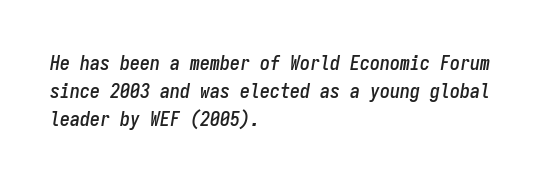
{"italic": "yes", "lean": "right", "slant_degrees": 9, "underline": "no", "align": "left", "line_spacing": "normal", "line_spacing_ratio": 1.4, "letter_spacing": "normal", "letter_spacing_em": 0.0, "glyph_px": 20}
